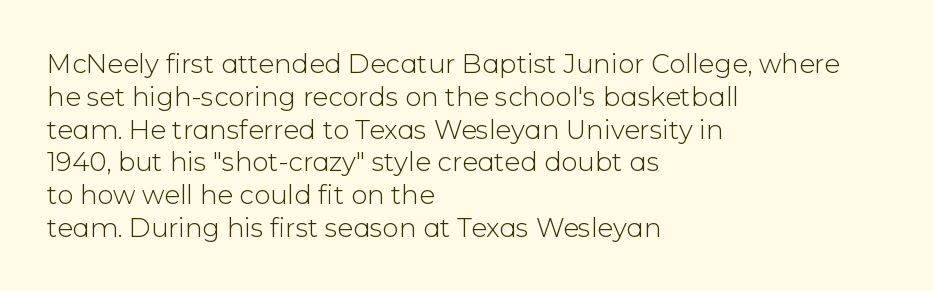
The image shows 26 px text type, upright; set left-aligned, normal line spacing (1.26x), normal letter spacing, not underlined.
